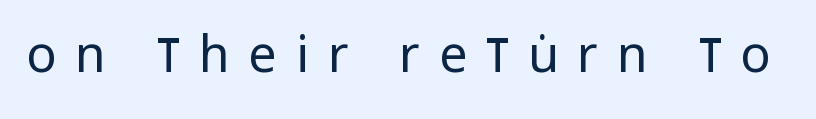
Each row of text sits above clean, open space. Type style note: lacks serifs. Stroke mass is kept to a normal reading level or below. The passage shown is typed in a proportional face where columns would drift. Display-style spreading of the glyphs; the letterfit is very open.
